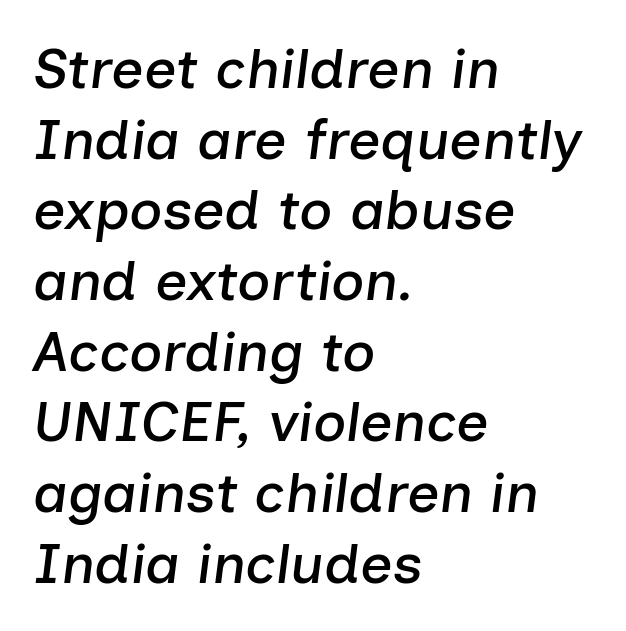
In CSS terms this would be text-align: left. An italicized treatment has been applied to the whole sample. Here the designer chose a conventional face with non-uniform glyph widths. These lines keep a tight, regular rhythm from letter to letter.
